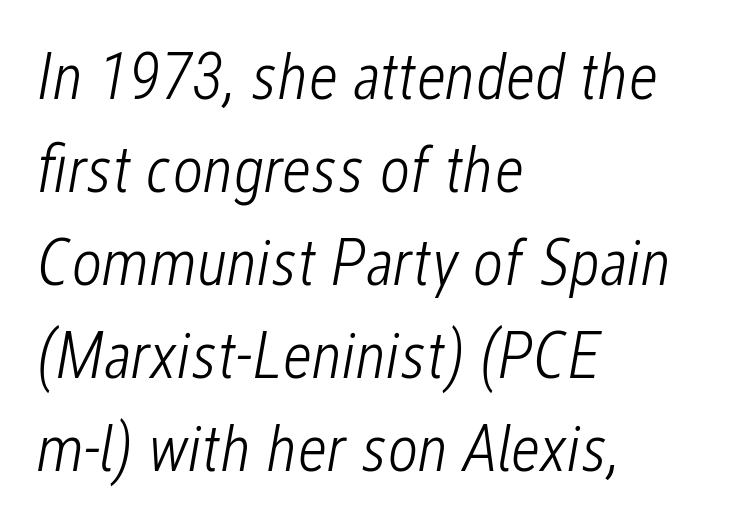
Q: Is the text bold? A: No.
Q: Is the text italic (slanted)? A: Yes, it leans right by about 12 degrees.
Q: Is the text underlined? A: No.
Q: How is the paragraph aligned? A: Left-aligned.
Q: Is the spacing between letters normal or unusually wide? A: Normal.
Q: Is the spacing between lines tight, normal or loose? A: Normal.
Q: Width (condensed, normal, or wide)? A: Condensed.
Q: Stroke contrast? A: Low.
Q: x-height? A: Medium.
Q: Monospaced? A: No.
